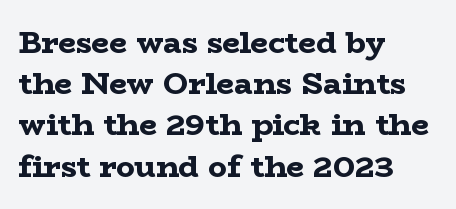
{"serif": "yes", "italic": "no", "bold": "yes", "weight": "bold", "width": "wide", "stroke_contrast": "low", "x_height": "medium", "monospaced": "no", "underline": "no", "align": "left", "line_spacing": "normal", "line_spacing_ratio": 1.33, "letter_spacing": "normal", "letter_spacing_em": 0.0, "glyph_px": 31}
